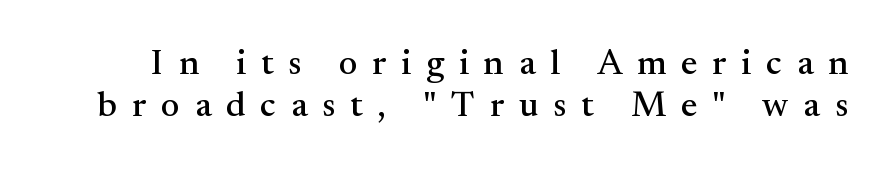
{"serif": "yes", "italic": "no", "width": "normal", "stroke_contrast": "medium", "x_height": "small", "monospaced": "no", "underline": "no", "line_spacing_ratio": 1.16, "letter_spacing": "wide", "letter_spacing_em": 0.41, "glyph_px": 36}
